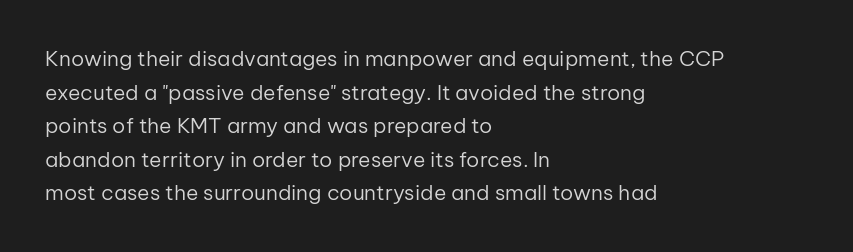
{"italic": "no", "bold": "no", "underline": "no", "align": "left", "line_spacing": "normal", "line_spacing_ratio": 1.6, "letter_spacing": "normal", "letter_spacing_em": 0.0, "glyph_px": 21}
